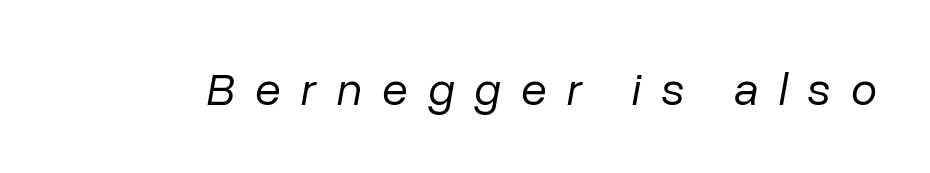
The image shows 47 px regular-weight type, italic (leaning right); set unusually wide letter spacing (+0.43 em), not underlined; low stroke contrast and a medium x-height.
